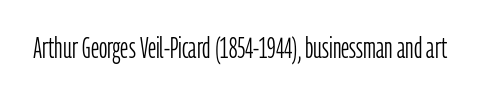
{"serif": "no", "italic": "no", "bold": "no", "weight": "light", "width": "condensed", "stroke_contrast": "low", "x_height": "medium", "monospaced": "no", "underline": "no", "letter_spacing": "normal", "letter_spacing_em": 0.0, "glyph_px": 29}
